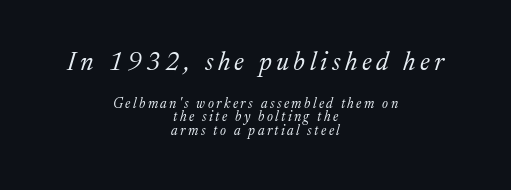
{"italic": "yes", "lean": "right", "slant_degrees": 17, "bold": "no", "underline": "no", "align": "center", "line_spacing": "tight", "line_spacing_ratio": 0.99, "larger_block": "first", "size_ratio": 1.86, "glyph_px": 26}
